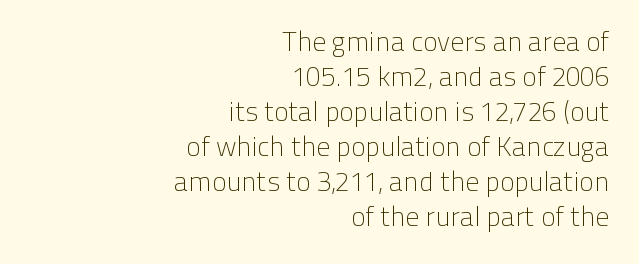
In terms of leading, this rendering sits right in the middle. No italicization has been applied; the sample stays upright. This rendering features lettering with no underline. The paragraph shown leans on its right margin. Standard letterfit; no display-style spreading of the glyphs. Stroke thickness stays within the range of a standard reading face or lighter.
